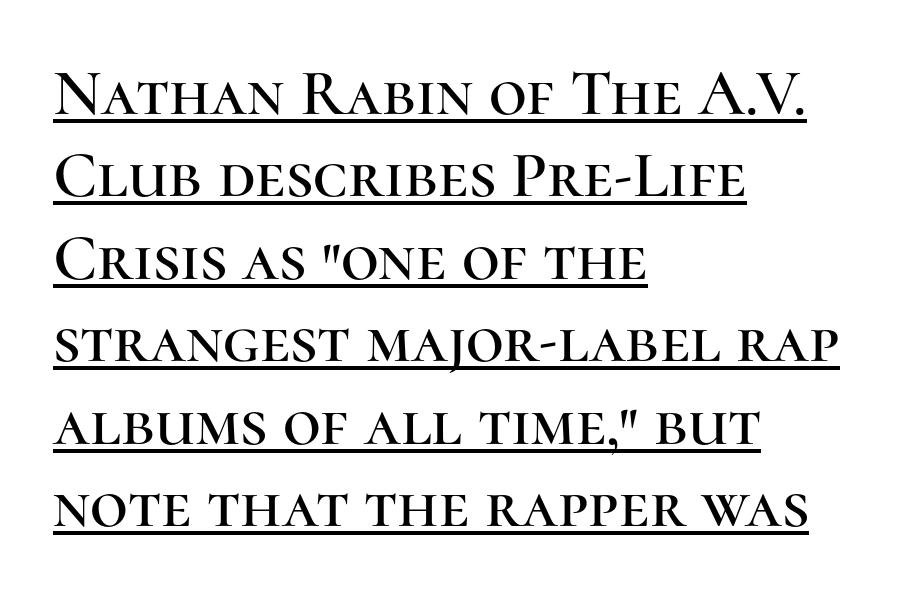
The text was rendered using a seriffed face with decorative stroke endings. Leading matches the norm, producing a regular column. Is this a fixed-width face? No — the glyphs have proportional, varying widths. Horizontal alignment here is leftward, the default for most running prose.
